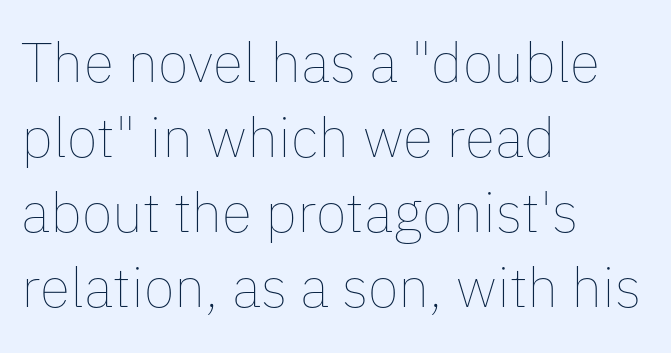
Horizontally, the lines are justified to the leading edge only. This sample uses an upright cut, with every glyph sitting square on the baseline. Each new line begins a customary step beneath the previous one. The gaps between neighbouring characters are ordinary and unremarkable. Do the characters align in a grid? No, the font is proportional.
